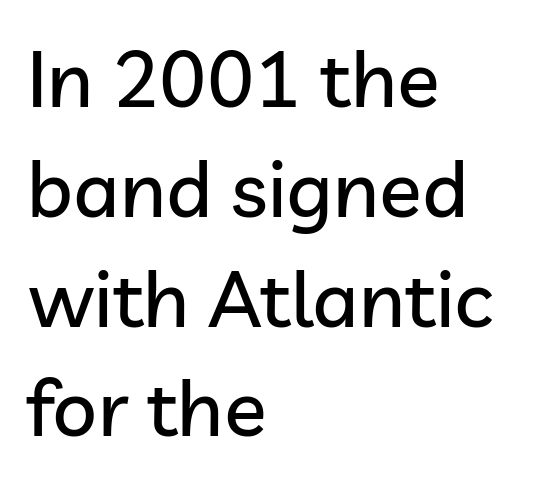
Does the leading feel generous? No, just average. No word sits above an underline. Does the copy run flush right? No — it runs flush left. What kind of face is this? One without serifs — a sans.
